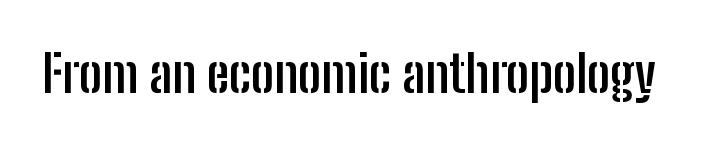
Q: Is the text bold? A: Yes.
Q: Is the text italic (slanted)? A: No, it is upright.
Q: Is the typeface a serif or a sans-serif typeface? A: Sans-serif.
Q: Is the text underlined? A: No.
Q: Is the spacing between letters normal or unusually wide? A: Normal.
Q: Width (condensed, normal, or wide)? A: Condensed.
Q: Stroke contrast? A: Low.
Q: x-height? A: Medium.
Q: Monospaced? A: No.
